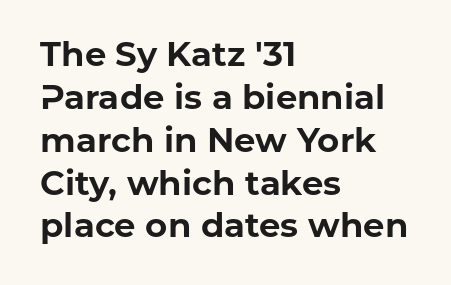
Q: Is the text bold? A: Yes.
Q: Is the text italic (slanted)? A: No, it is upright.
Q: Is the typeface a serif or a sans-serif typeface? A: Sans-serif.
Q: Is the text underlined? A: No.
Q: How is the paragraph aligned? A: Left-aligned.
Q: Is the spacing between letters normal or unusually wide? A: Normal.
Q: Is the spacing between lines tight, normal or loose? A: Normal.
Q: Width (condensed, normal, or wide)? A: Normal.
Q: Stroke contrast? A: Low.
Q: x-height? A: Medium.
Q: Monospaced? A: No.
